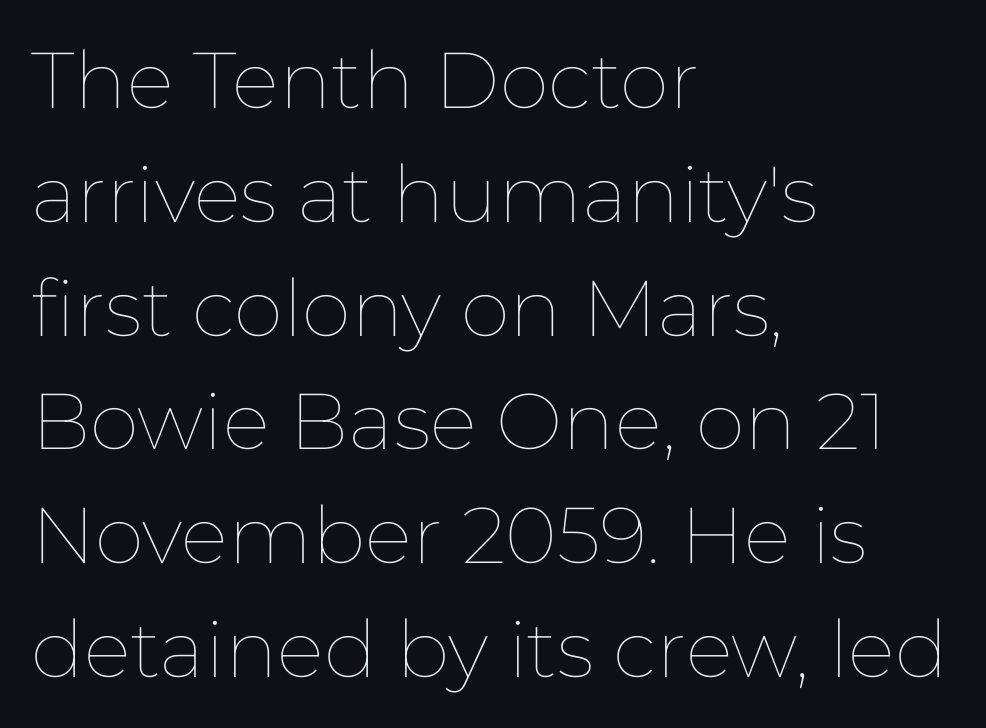
Vertical strokes here are truly vertical. The zone under the glyphs is completely vacant. Proportional: the letters do not fall into vertical columns. The designer left line spacing at the default. Left-aligned paragraph, ragged on the right.
